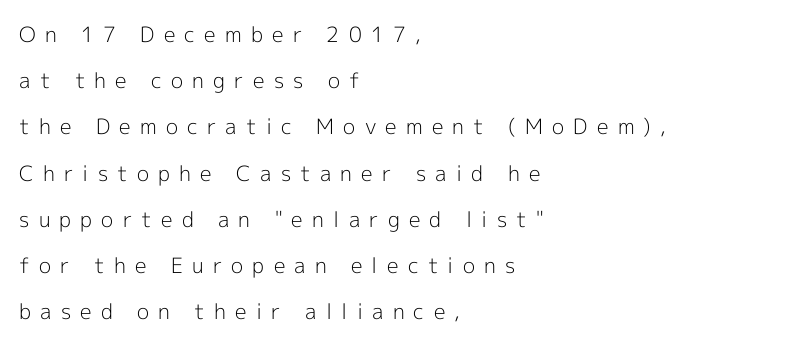
Q: Is the text bold? A: No.
Q: Is the text italic (slanted)? A: No, it is upright.
Q: Is the text underlined? A: No.
Q: How is the paragraph aligned? A: Left-aligned.
Q: Is the spacing between letters normal or unusually wide? A: Unusually wide.
Q: Is the spacing between lines tight, normal or loose? A: Loose.
